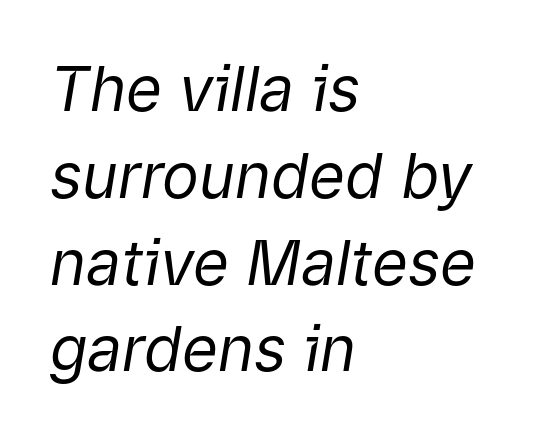
Anything drawn beneath the words? Only blank space. The letters advance in unequal steps, a hallmark of proportional type. If you measured baseline to baseline, you'd find a middling distance. The ragged edge is on the right, which tells us the setting is flush left. Slant detected: the letters are inclined.
